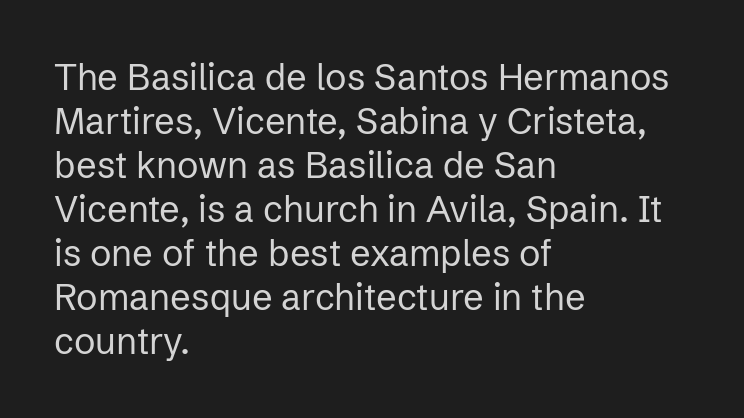
Q: Is the text bold? A: No.
Q: Is the text italic (slanted)? A: No, it is upright.
Q: Is the typeface a serif or a sans-serif typeface? A: Sans-serif.
Q: Is the text underlined? A: No.
Q: How is the paragraph aligned? A: Left-aligned.
Q: Is the spacing between letters normal or unusually wide? A: Normal.
Q: Width (condensed, normal, or wide)? A: Normal.
Q: Stroke contrast? A: Low.
Q: x-height? A: Medium.
Q: Monospaced? A: No.
